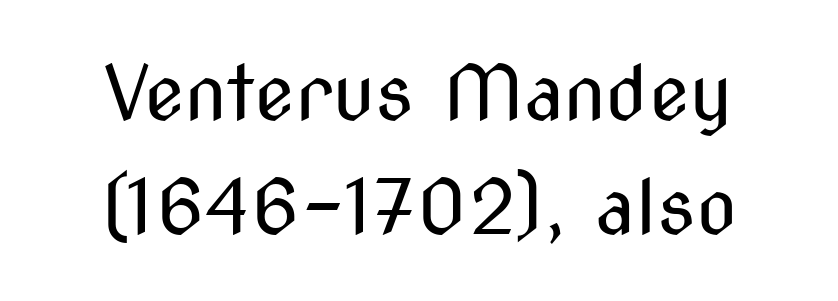
Q: Is the text bold? A: No.
Q: Is the text italic (slanted)? A: No, it is upright.
Q: Is the typeface a serif or a sans-serif typeface? A: Sans-serif.
Q: Is the text underlined? A: No.
Q: Is the spacing between letters normal or unusually wide? A: Normal.
Q: Is the spacing between lines tight, normal or loose? A: Normal.
Q: Width (condensed, normal, or wide)? A: Condensed.
Q: Stroke contrast? A: Medium.
Q: x-height? A: Medium.
Q: Monospaced? A: No.
